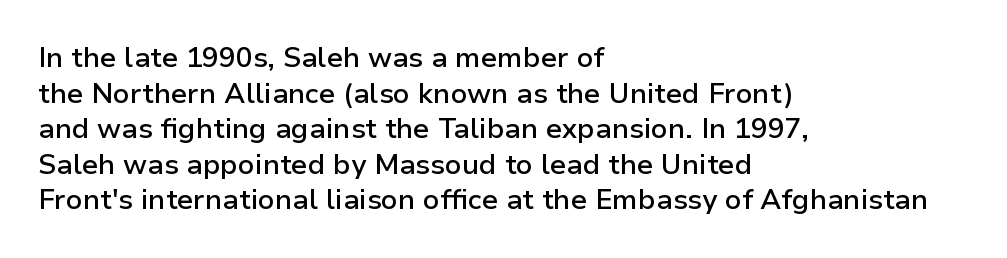
This is sans-serif lettering, the kind often seen on screens and signage. Descenders are the only things crossing below the line. The rag falls on the right side of this text block. Letter spacing: default. Leading matches the norm, producing a regular column.
